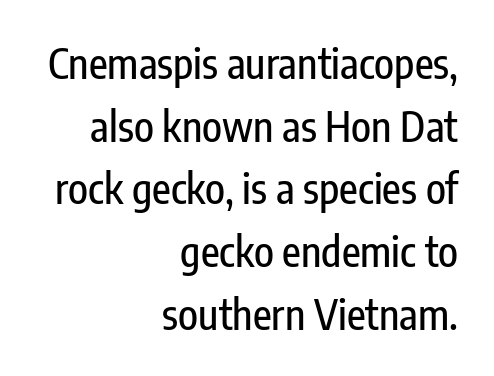
Q: Is the text italic (slanted)? A: No, it is upright.
Q: Is the typeface a serif or a sans-serif typeface? A: Sans-serif.
Q: Is the text underlined? A: No.
Q: How is the paragraph aligned? A: Right-aligned.
Q: Is the spacing between letters normal or unusually wide? A: Normal.
Q: Is the spacing between lines tight, normal or loose? A: Normal.
Q: Width (condensed, normal, or wide)? A: Condensed.
Q: Stroke contrast? A: Low.
Q: x-height? A: Medium.
Q: Monospaced? A: No.
